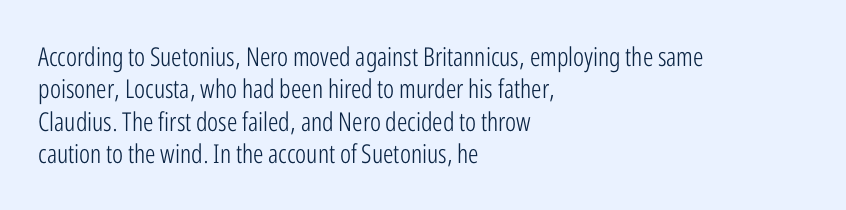
Q: Is the text bold? A: No.
Q: Is the text italic (slanted)? A: No, it is upright.
Q: Is the text underlined? A: No.
Q: How is the paragraph aligned? A: Left-aligned.
Q: Is the spacing between letters normal or unusually wide? A: Normal.
Q: Is the spacing between lines tight, normal or loose? A: Normal.
